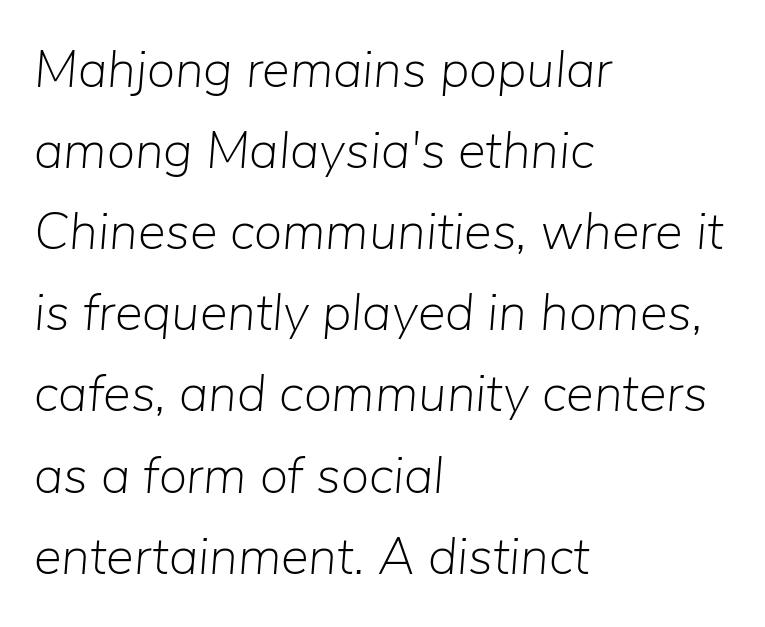
Q: Is the text bold? A: No.
Q: Is the text italic (slanted)? A: Yes, it leans right by about 5 degrees.
Q: Is the text underlined? A: No.
Q: How is the paragraph aligned? A: Left-aligned.
Q: Is the spacing between letters normal or unusually wide? A: Normal.
Q: Is the spacing between lines tight, normal or loose? A: Normal.
Q: Width (condensed, normal, or wide)? A: Normal.
Q: Stroke contrast? A: Low.
Q: x-height? A: Medium.
Q: Monospaced? A: No.
